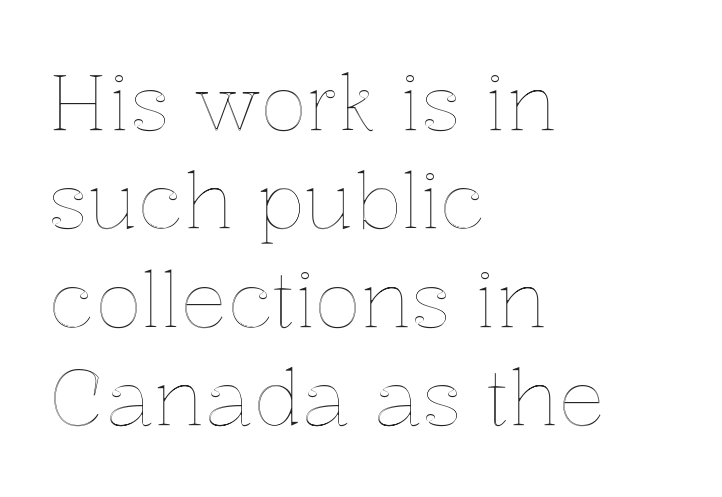
The image shows 78 px text type, upright; set left-aligned, normal line spacing (1.26x), normal letter spacing, not underlined; a medium x-height.
